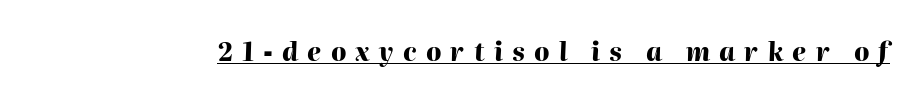
{"italic": "yes", "lean": "right", "slant_degrees": 2, "bold": "yes", "underline": "yes", "letter_spacing": "wide", "letter_spacing_em": 0.37, "glyph_px": 25}
